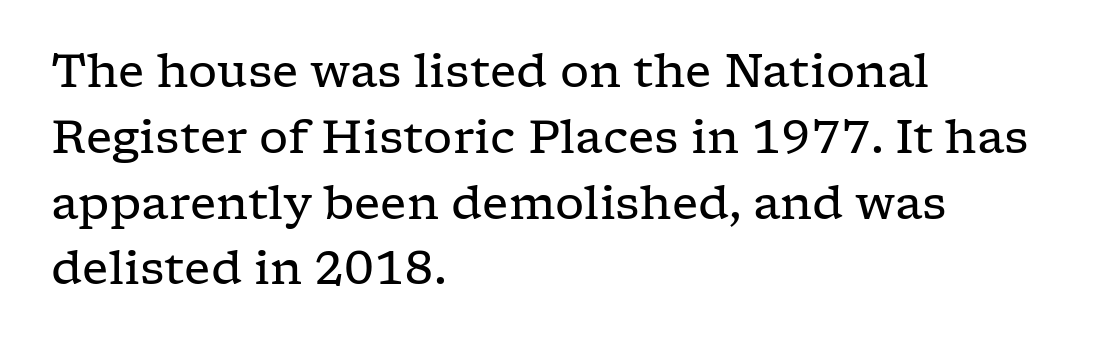
{"serif": "yes", "italic": "no", "bold": "no", "weight": "regular", "width": "wide", "stroke_contrast": "low", "x_height": "medium", "monospaced": "no", "underline": "no", "align": "left", "line_spacing": "normal", "line_spacing_ratio": 1.43, "letter_spacing": "normal", "letter_spacing_em": 0.0, "glyph_px": 46}
